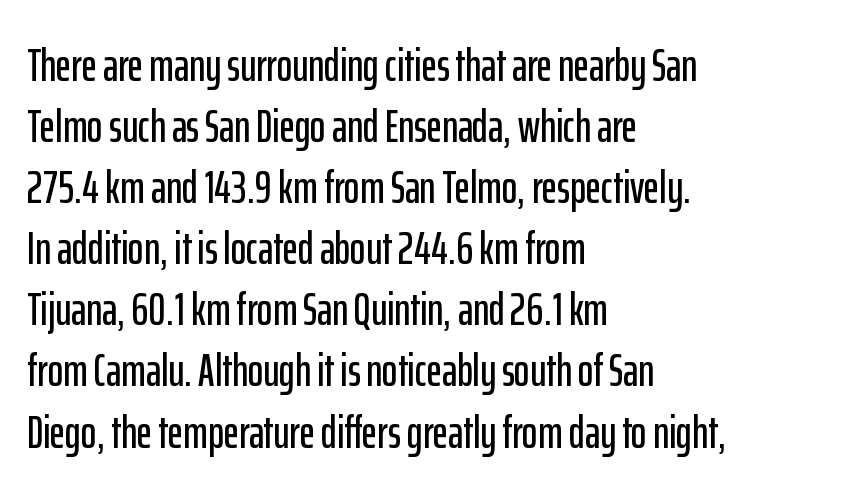
This rendering leaves character spacing at its baseline value. The typesetter chose a ragged-right arrangement here. The glyphs are unaccompanied by any horizontal stroke below them. The typography opts for an upright posture over an oblique one.
